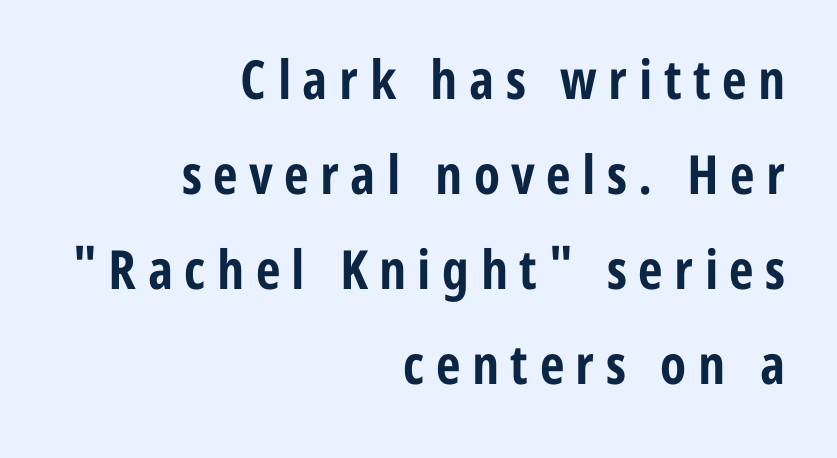
{"serif": "no", "italic": "no", "bold": "yes", "weight": "bold", "width": "condensed", "stroke_contrast": "low", "x_height": "medium", "monospaced": "no", "underline": "no", "align": "right", "line_spacing_ratio": 1.76, "letter_spacing": "wide", "letter_spacing_em": 0.21, "glyph_px": 54}
